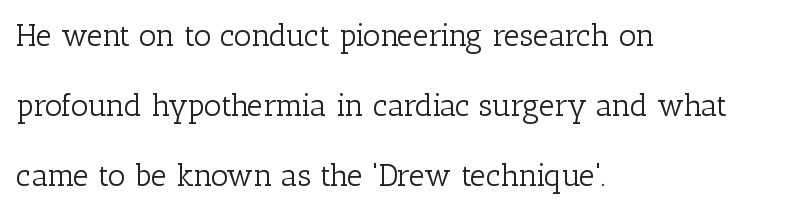
The image shows 31 px light serif type, upright; set left-aligned, loose line spacing (2.26x), normal letter spacing, not underlined; low stroke contrast and a medium x-height.
